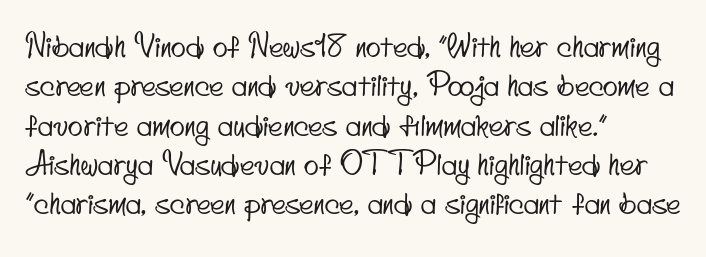
A clean baseline with only descenders dipping below it. Summary of vertical rhythm: regular, with standard interline spacing. These lines are rendered in a variable-pitch font. Tracking here is standard; glyphs follow each other at the usual distance. The characters display no serif detailing; their extremities are plain.
